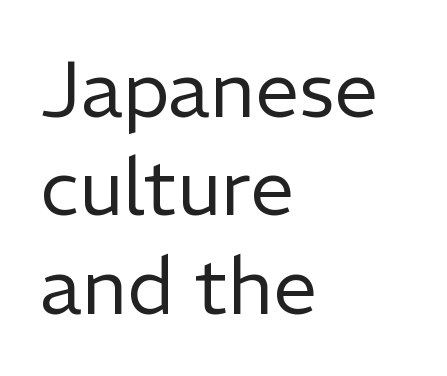
Q: Is the text bold? A: No.
Q: Is the text italic (slanted)? A: No, it is upright.
Q: Is the typeface a serif or a sans-serif typeface? A: Sans-serif.
Q: Is the text underlined? A: No.
Q: How is the paragraph aligned? A: Left-aligned.
Q: Is the spacing between letters normal or unusually wide? A: Normal.
Q: Is the spacing between lines tight, normal or loose? A: Normal.
Q: Width (condensed, normal, or wide)? A: Normal.
Q: Stroke contrast? A: Low.
Q: x-height? A: Medium.
Q: Monospaced? A: No.
